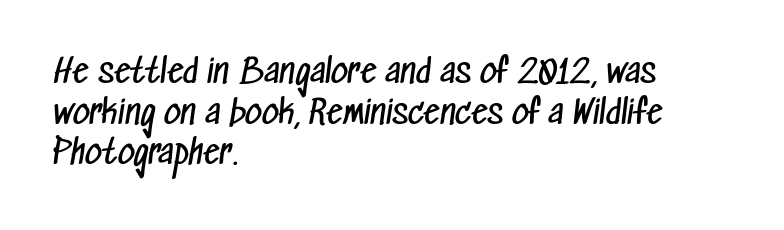
Character widths vary here, with narrow letters taking less room than wide ones. Each letter's strokes conclude bluntly, with no projecting serifs. A student would call this left alignment; a typographer would say flush left, rag right. No letter is thick-stroked: the sample isn't bold.
